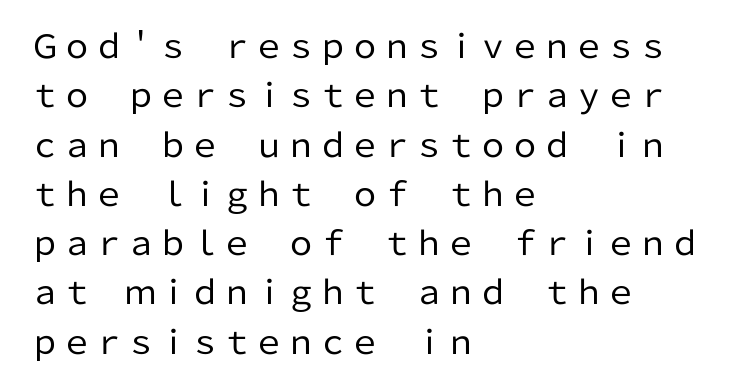
The image shows 32 px regular-weight sans-serif type, upright; set left-aligned, normal line spacing (1.54x), normal letter spacing, not underlined; low stroke contrast and a medium x-height.
